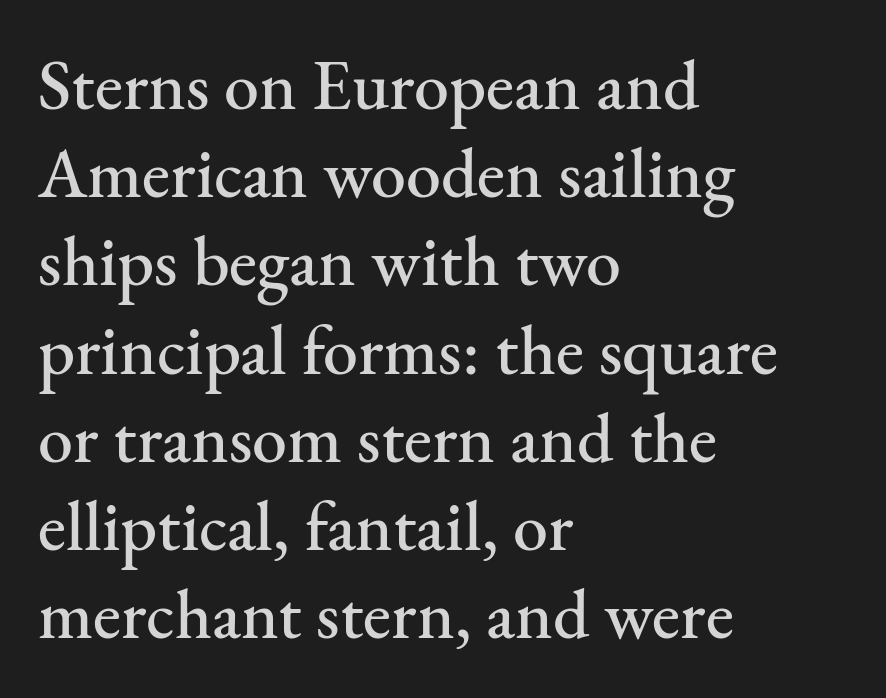
The image shows 70 px serif type, upright; set left-aligned, normal line spacing (1.26x), normal letter spacing, not underlined; medium stroke contrast and a small x-height.
